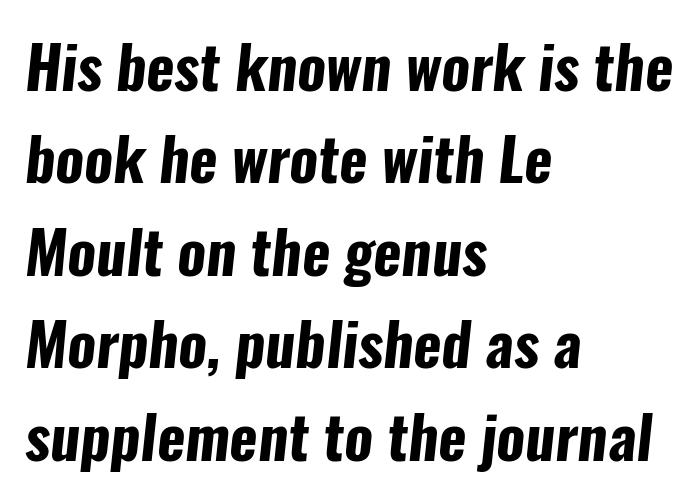
The image shows 60 px bold, condensed sans-serif type; set left-aligned, normal line spacing (1.54x), normal letter spacing, not underlined; low stroke contrast and a medium x-height.
